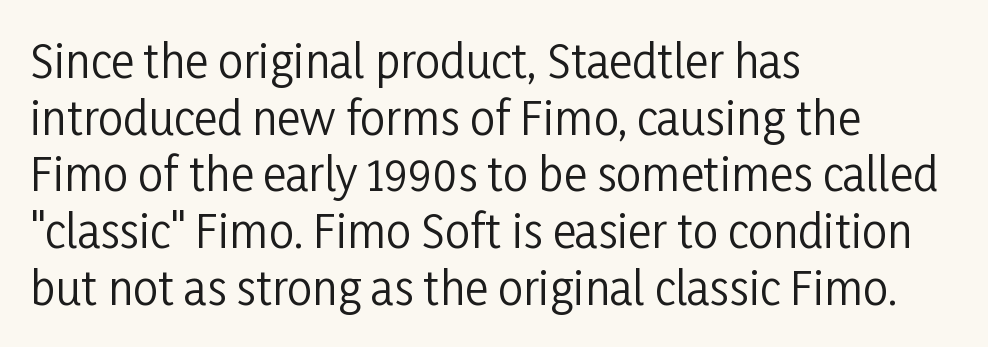
{"serif": "no", "italic": "no", "bold": "no", "weight": "regular", "width": "condensed", "stroke_contrast": "low", "x_height": "medium", "monospaced": "no", "underline": "no", "align": "left", "line_spacing": "normal", "line_spacing_ratio": 1.26, "letter_spacing": "normal", "letter_spacing_em": 0.0, "glyph_px": 45}
